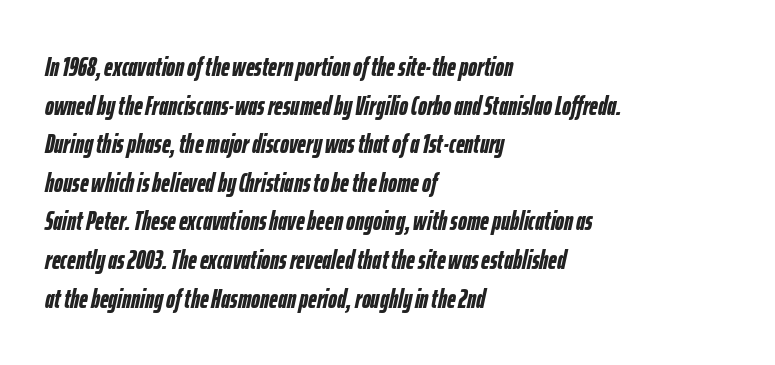
The words here are not underlined. The face used here has a pronounced slope to its letters. Summary of vertical rhythm: regular, with standard interline spacing. Emphasis by weight is at full strength: bold.
